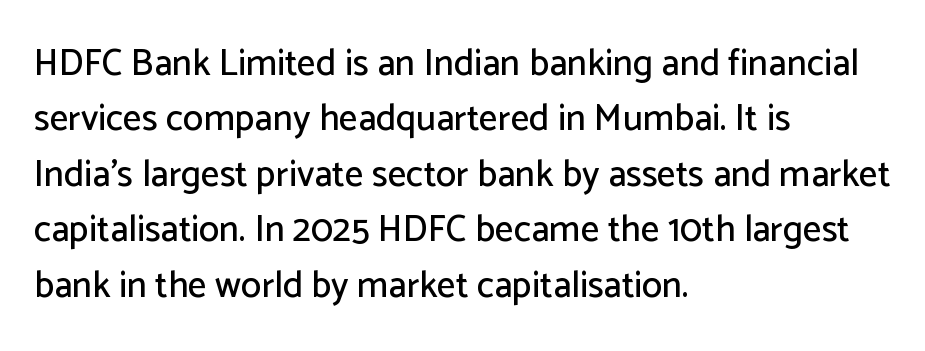
Q: Is the text italic (slanted)? A: No, it is upright.
Q: Is the typeface a serif or a sans-serif typeface? A: Sans-serif.
Q: Is the text underlined? A: No.
Q: How is the paragraph aligned? A: Left-aligned.
Q: Is the spacing between letters normal or unusually wide? A: Normal.
Q: Is the spacing between lines tight, normal or loose? A: Normal.
Q: Width (condensed, normal, or wide)? A: Normal.
Q: Stroke contrast? A: Low.
Q: x-height? A: Medium.
Q: Monospaced? A: No.
